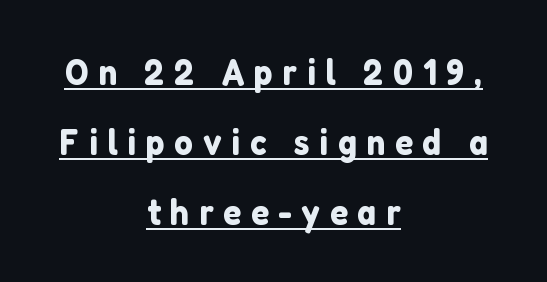
Q: Is the text italic (slanted)? A: No, it is upright.
Q: Is the typeface a serif or a sans-serif typeface? A: Sans-serif.
Q: Is the text underlined? A: Yes.
Q: How is the paragraph aligned? A: Centered.
Q: Is the spacing between letters normal or unusually wide? A: Unusually wide.
Q: Width (condensed, normal, or wide)? A: Normal.
Q: Stroke contrast? A: Low.
Q: x-height? A: Medium.
Q: Monospaced? A: No.
